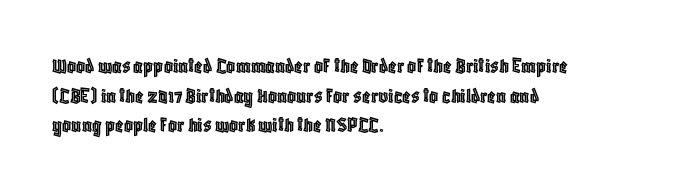
The image shows 22 px text type, upright; set left-aligned, normal line spacing (1.35x), normal letter spacing, not underlined.
